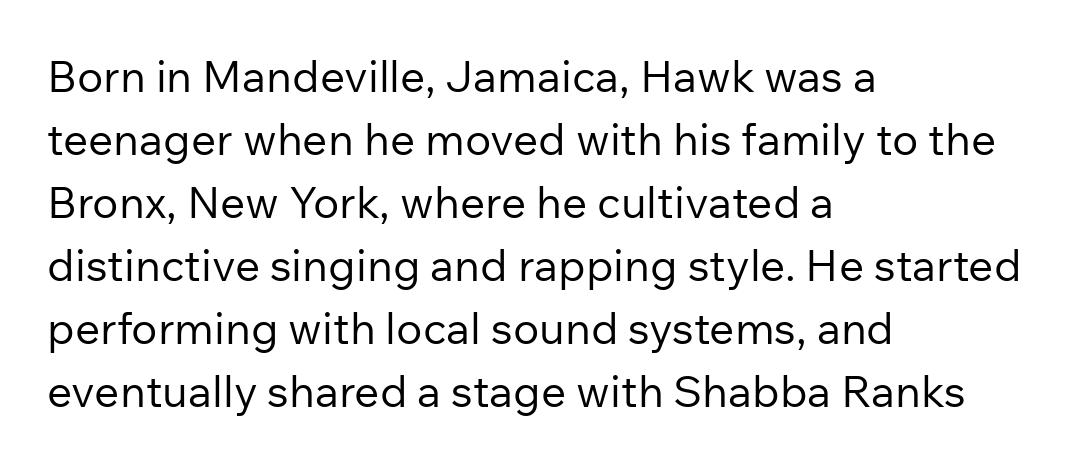
One-word summary of the alignment: left. Vertical spacing — default. A roman cut, with each character standing at attention. You could call the tracking neutral — neither tight nor loose. Do the characters align in a grid? No, the font is proportional.
